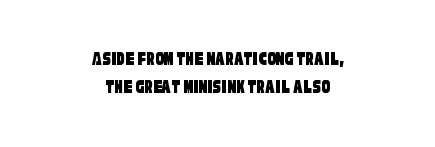
{"underline": "no", "align": "center", "line_spacing": "normal", "line_spacing_ratio": 1.35, "letter_spacing": "normal", "letter_spacing_em": 0.0, "glyph_px": 21}
